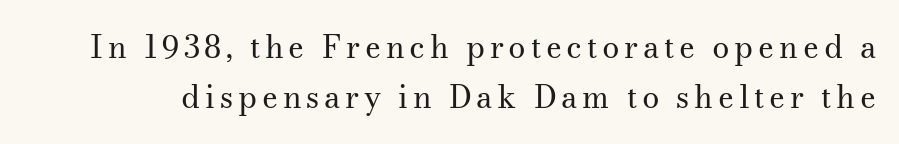
{"serif": "yes", "italic": "no", "bold": "no", "weight": "regular", "width": "normal", "stroke_contrast": "medium", "x_height": "small", "monospaced": "no", "underline": "no", "line_spacing": "normal", "line_spacing_ratio": 1.6, "glyph_px": 31}
